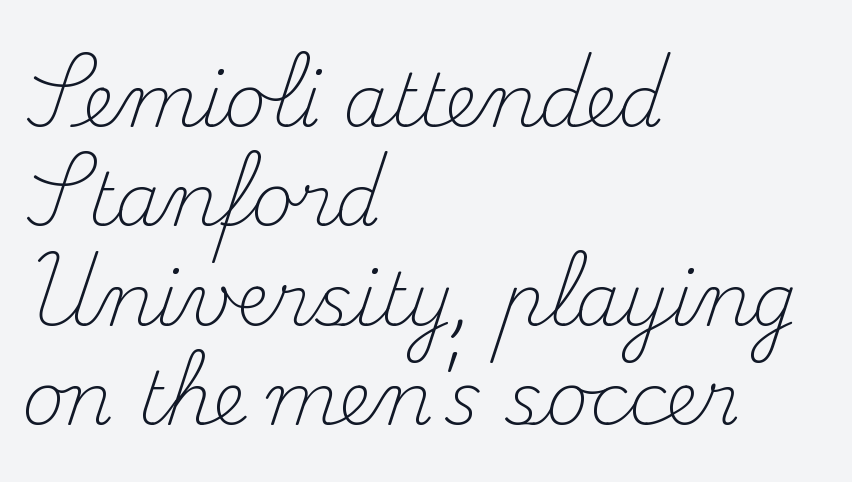
The line texture is even and compact thanks to regular tracking. A typesetter would label this face a serif. Students, observe: this is what conventionally led text looks like.
